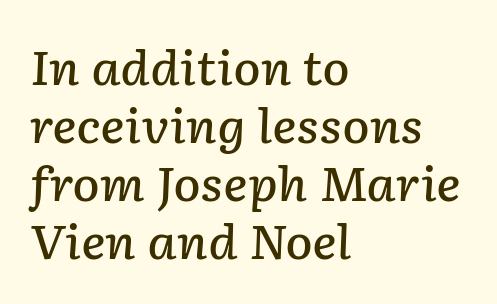
{"italic": "yes", "lean": "right", "slant_degrees": 2, "bold": "semi", "weight": "semibold", "width": "normal", "stroke_contrast": "low", "x_height": "medium", "monospaced": "no", "underline": "no", "align": "left", "line_spacing": "normal", "line_spacing_ratio": 1.26, "letter_spacing": "normal", "letter_spacing_em": 0.0, "glyph_px": 46}
